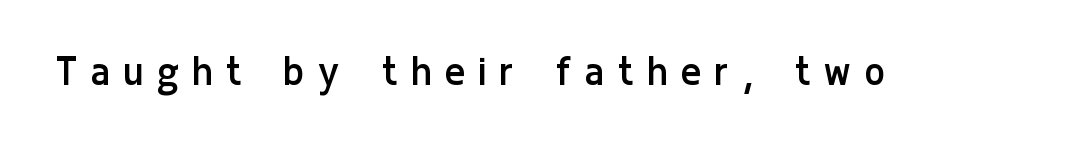
Does extra space separate the letters? Yes, quite a lot of it. Counters stay open thanks to moderate or lighter strokes. Underlining? Definitely not there. Regarding serifs, this sample does without them.
